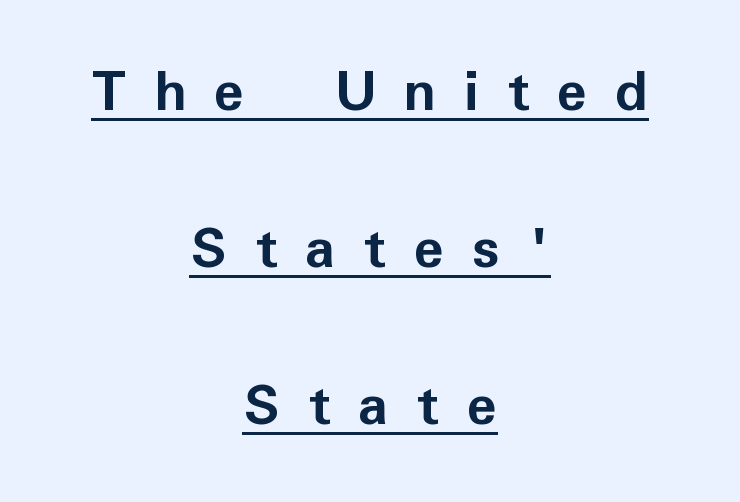
The image shows 63 px semibold sans-serif type, upright; set centered, loose line spacing (2.49x), unusually wide letter spacing (+0.44 em), underlined; low stroke contrast and a medium x-height.
